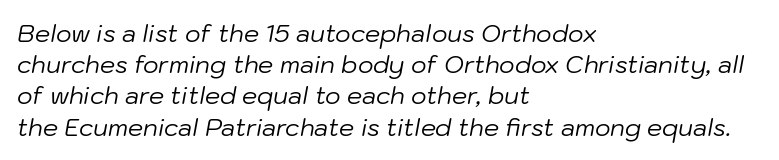
{"italic": "yes", "lean": "right", "slant_degrees": 10, "bold": "no", "underline": "no", "align": "left", "line_spacing": "normal", "line_spacing_ratio": 1.3, "letter_spacing": "normal", "letter_spacing_em": 0.0, "glyph_px": 24}
